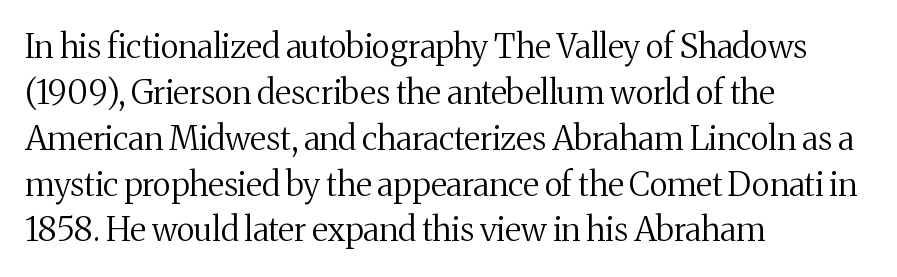
The leading is moderate, giving the passage an even texture. A typesetter would call this zero additional tracking. This is serif lettering, the kind often seen in printed books. Varying glyph widths throughout — classic text-font behaviour.
